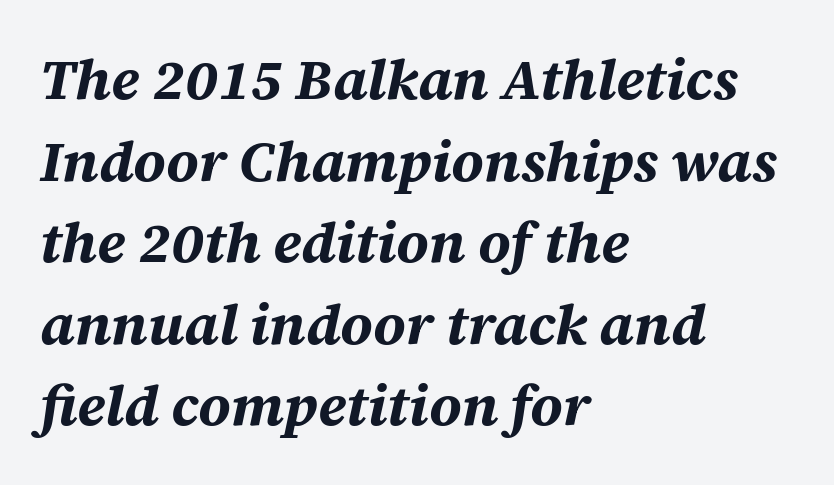
Q: Is the text bold? A: Yes.
Q: Is the text italic (slanted)? A: Yes, it leans right by about 12 degrees.
Q: Is the text underlined? A: No.
Q: How is the paragraph aligned? A: Left-aligned.
Q: Is the spacing between letters normal or unusually wide? A: Normal.
Q: Is the spacing between lines tight, normal or loose? A: Normal.
Q: Width (condensed, normal, or wide)? A: Normal.
Q: Stroke contrast? A: Medium.
Q: x-height? A: Large.
Q: Monospaced? A: No.
